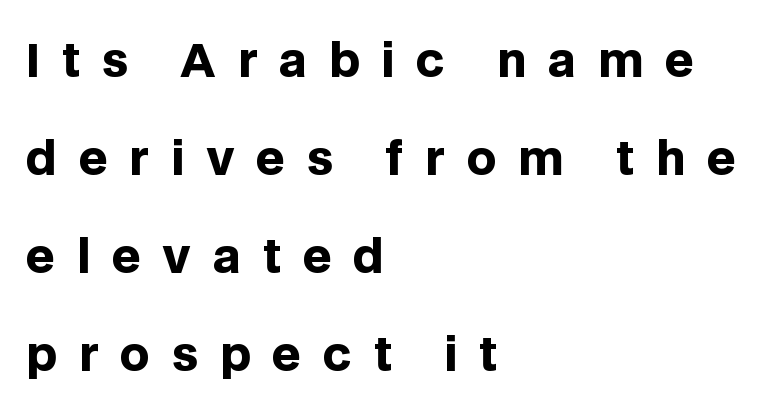
The image shows 46 px heavy sans-serif type, upright; set left-aligned, loose line spacing (2.13x), unusually wide letter spacing (+0.47 em), not underlined; low stroke contrast and a large x-height.
